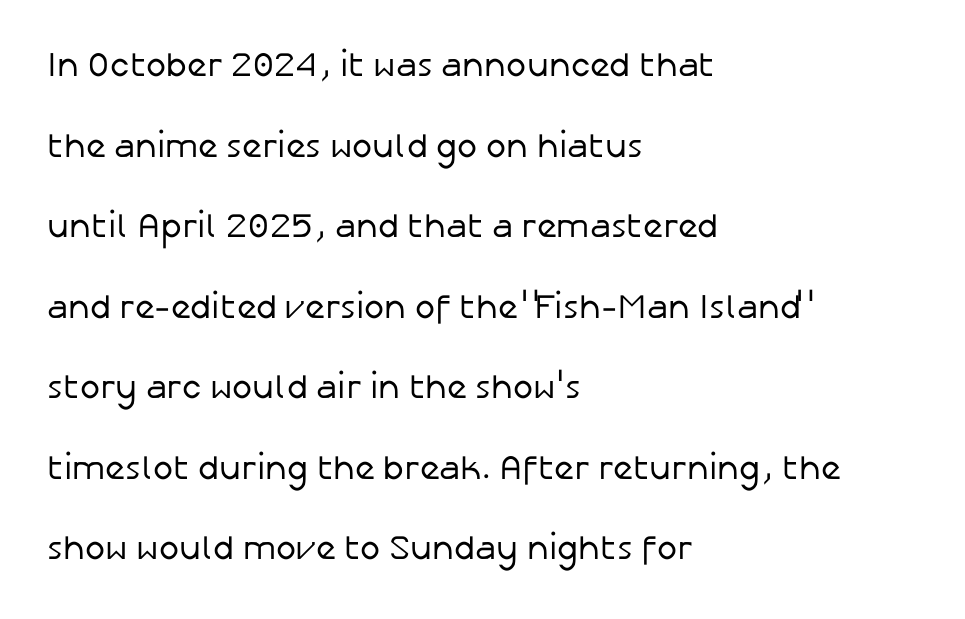
The image shows 34 px regular-weight sans-serif type, upright; set left-aligned, loose line spacing (2.37x), normal letter spacing, not underlined; low stroke contrast and a medium x-height.
